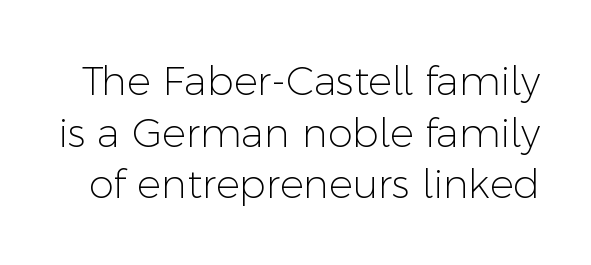
Q: Is the text bold? A: No.
Q: Is the text italic (slanted)? A: No, it is upright.
Q: Is the typeface a serif or a sans-serif typeface? A: Sans-serif.
Q: Is the text underlined? A: No.
Q: Is the spacing between letters normal or unusually wide? A: Normal.
Q: Is the spacing between lines tight, normal or loose? A: Normal.
Q: Width (condensed, normal, or wide)? A: Normal.
Q: Stroke contrast? A: Low.
Q: x-height? A: Medium.
Q: Monospaced? A: No.
